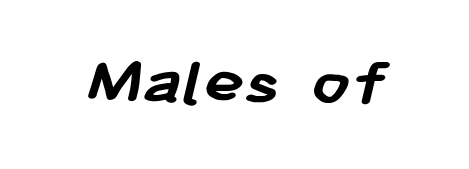
The image shows 68 px semibold sans-serif type; set normal letter spacing, not underlined; low stroke contrast and a medium x-height.
